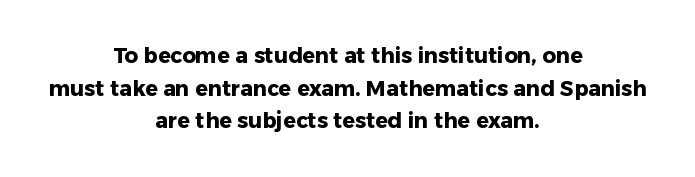
The image shows 21 px bold type, upright; set centered, normal line spacing (1.55x), normal letter spacing, not underlined.
